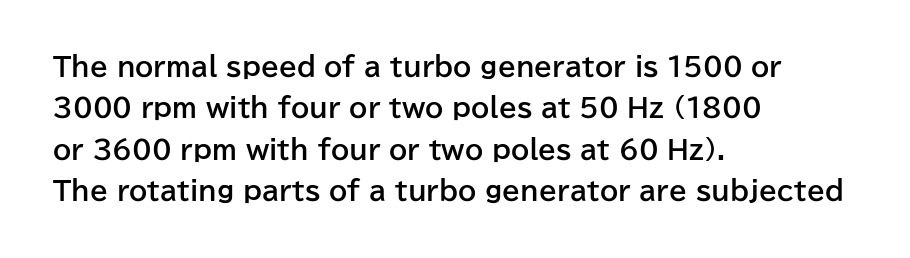
Q: Is the text bold? A: Yes.
Q: Is the text italic (slanted)? A: No, it is upright.
Q: Is the text underlined? A: No.
Q: How is the paragraph aligned? A: Left-aligned.
Q: Is the spacing between letters normal or unusually wide? A: Normal.
Q: Is the spacing between lines tight, normal or loose? A: Normal.
